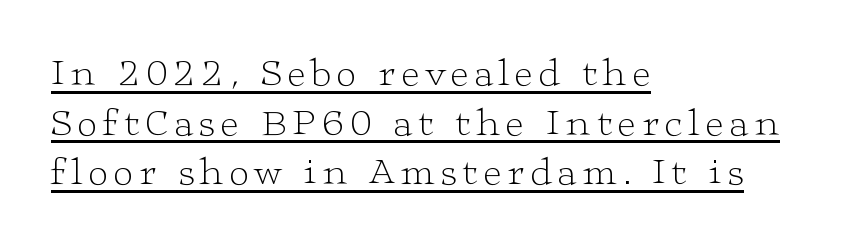
The image shows 39 px light, wide serif type, upright; set left-aligned, normal line spacing (1.27x), underlined; low stroke contrast and a medium x-height.
